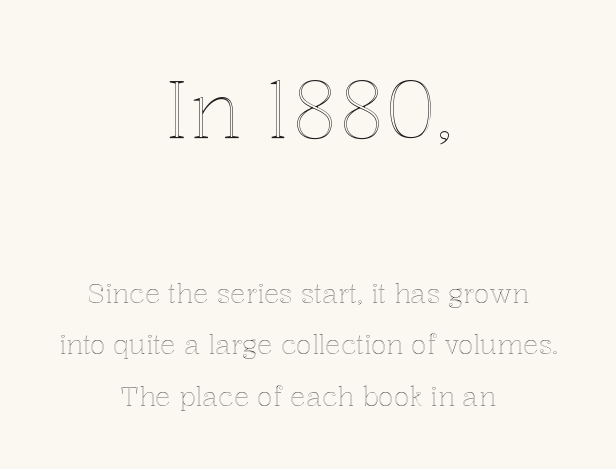
The letters stand straight up with perfectly vertical stems. Horizontally, the lines are justified to the midpoint only. A clean baseline with only descenders dipping below it. Top chunk: large. Bottom chunk: small.
